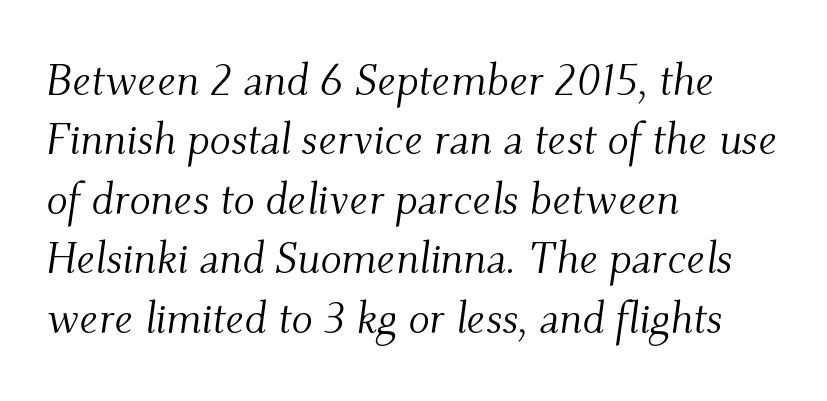
{"serif": "yes", "italic": "yes", "lean": "right", "slant_degrees": 9, "bold": "no", "weight": "light", "width": "normal", "stroke_contrast": "medium", "x_height": "small", "monospaced": "no", "underline": "no", "align": "left", "line_spacing": "normal", "line_spacing_ratio": 1.35, "letter_spacing": "normal", "letter_spacing_em": 0.0, "glyph_px": 44}
